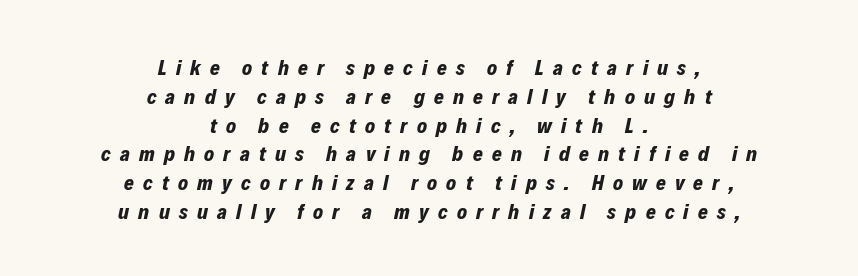
The image shows 21 px bold type, italic (leaning right); set centered, normal line spacing (1.37x), unusually wide letter spacing (+0.44 em), not underlined.
